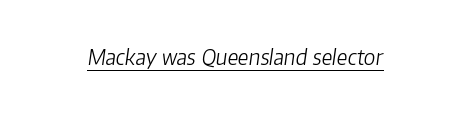
The image shows 21 px text type, italic (leaning right); set normal letter spacing, underlined.
